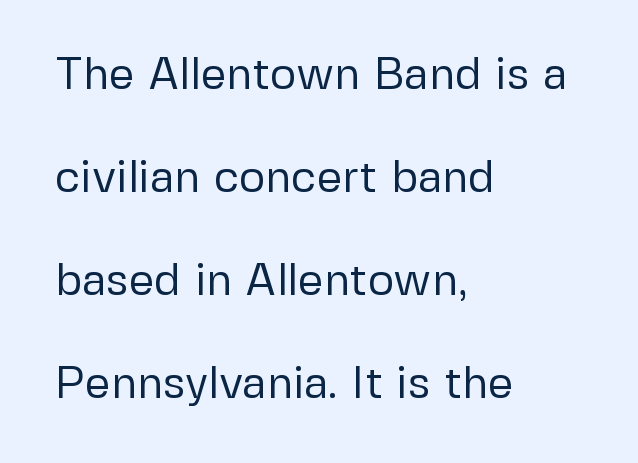
The image shows 45 px regular-weight sans-serif type, upright; set left-aligned, loose line spacing (2.29x), normal letter spacing, not underlined; low stroke contrast and a medium x-height.
